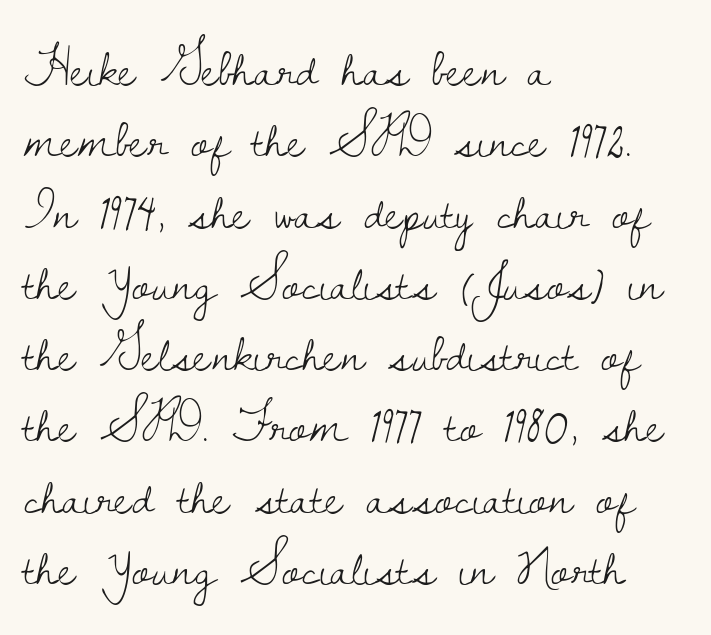
Old-style or modern, the face here clearly has serifs. You could call the tracking neutral — neither tight nor loose. Is the type heavy? It reads as light-to-regular instead. Each line starts at the same left margin while the right side varies.
